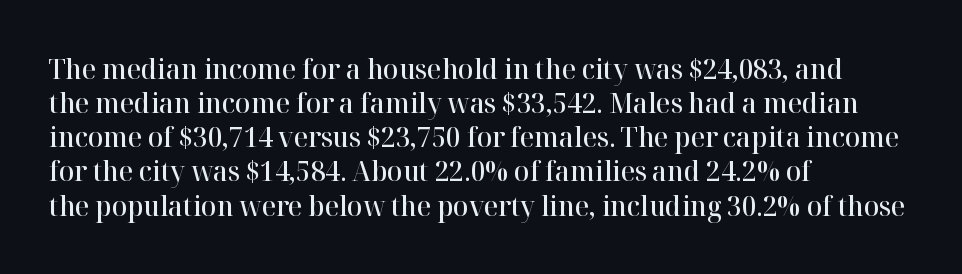
Slightly chunky letters — semibold, I'd say, not full bold. To sum up the face: it has serifs. The letters stand straight up with perfectly vertical stems. A clean baseline with only descenders dipping below it.
